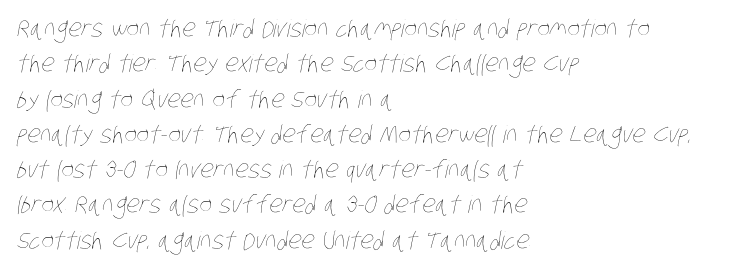
Decoration check: the copy has no underline. Words appear dense and cohesive because spacing is normal. Evenly set lines give the paragraph a standard silhouette. Is the block centered? No — it sits flush against the left margin.
